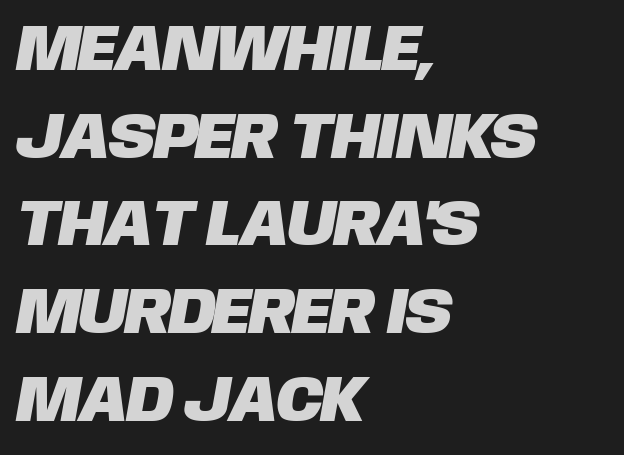
Q: Is the typeface a serif or a sans-serif typeface? A: Sans-serif.
Q: Is the text underlined? A: No.
Q: How is the paragraph aligned? A: Left-aligned.
Q: Is the spacing between letters normal or unusually wide? A: Normal.
Q: Is the spacing between lines tight, normal or loose? A: Normal.
Q: Width (condensed, normal, or wide)? A: Normal.
Q: Stroke contrast? A: Low.
Q: x-height? A: Large.
Q: Monospaced? A: No.
